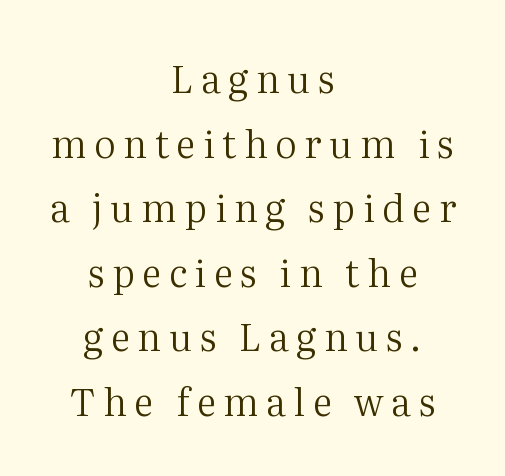
The letters carry serifs — small finishing strokes at the ends of their stems. The passage shown is typed in a proportional face where columns would drift. Unlike italic type, these characters show no tilt at all. Reading down the column, the eye jumps a familiar distance to each next line. The string is rendered with underlining switched off.
